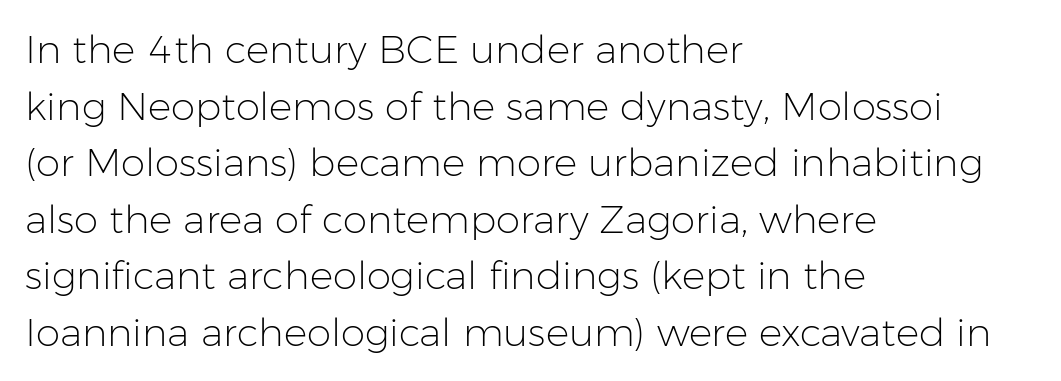
Q: Is the text bold? A: No.
Q: Is the text italic (slanted)? A: No, it is upright.
Q: Is the typeface a serif or a sans-serif typeface? A: Sans-serif.
Q: Is the text underlined? A: No.
Q: How is the paragraph aligned? A: Left-aligned.
Q: Is the spacing between letters normal or unusually wide? A: Normal.
Q: Is the spacing between lines tight, normal or loose? A: Normal.
Q: Width (condensed, normal, or wide)? A: Normal.
Q: Stroke contrast? A: Low.
Q: x-height? A: Medium.
Q: Monospaced? A: No.
